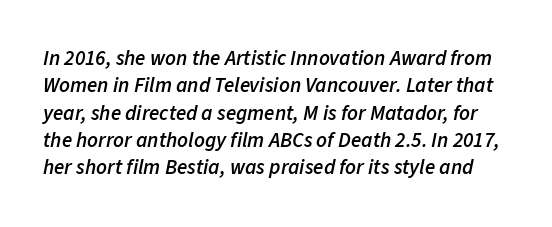
Q: Is the text bold? A: Semi-bold.
Q: Is the text italic (slanted)? A: Yes, it leans right by about 11 degrees.
Q: Is the text underlined? A: No.
Q: Is the spacing between letters normal or unusually wide? A: Normal.
Q: Is the spacing between lines tight, normal or loose? A: Normal.
